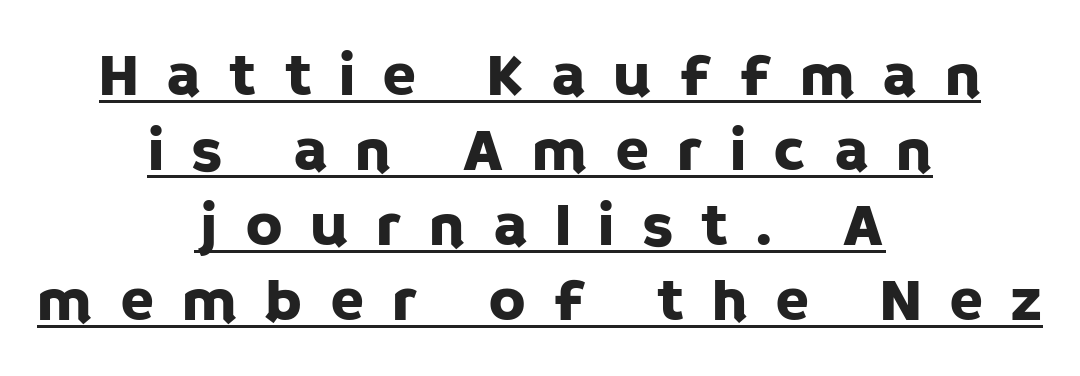
{"serif": "no", "italic": "no", "width": "normal", "stroke_contrast": "low", "x_height": "large", "monospaced": "no", "underline": "yes", "align": "center", "line_spacing_ratio": 1.21, "letter_spacing": "wide", "letter_spacing_em": 0.44, "glyph_px": 62}
